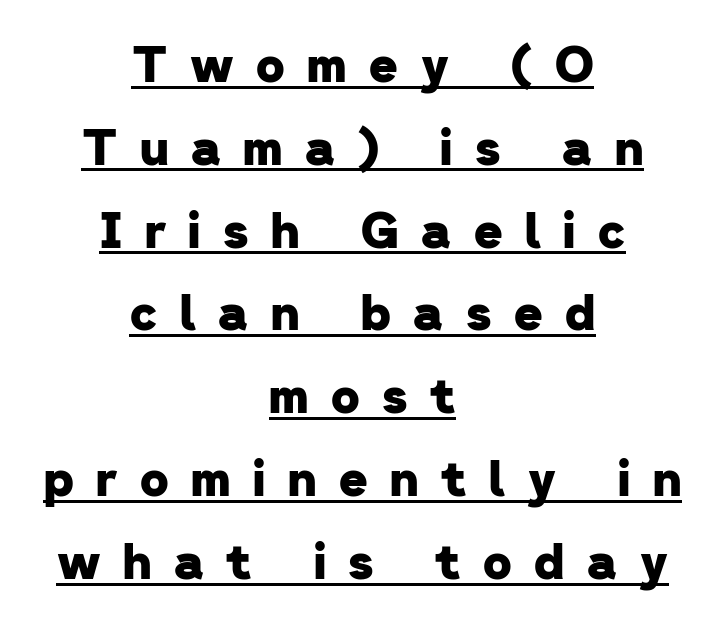
Q: Is the text bold? A: Yes.
Q: Is the typeface a serif or a sans-serif typeface? A: Sans-serif.
Q: Is the text underlined? A: Yes.
Q: How is the paragraph aligned? A: Centered.
Q: Is the spacing between letters normal or unusually wide? A: Unusually wide.
Q: Is the spacing between lines tight, normal or loose? A: Normal.
Q: Width (condensed, normal, or wide)? A: Normal.
Q: Stroke contrast? A: Low.
Q: x-height? A: Medium.
Q: Monospaced? A: No.
